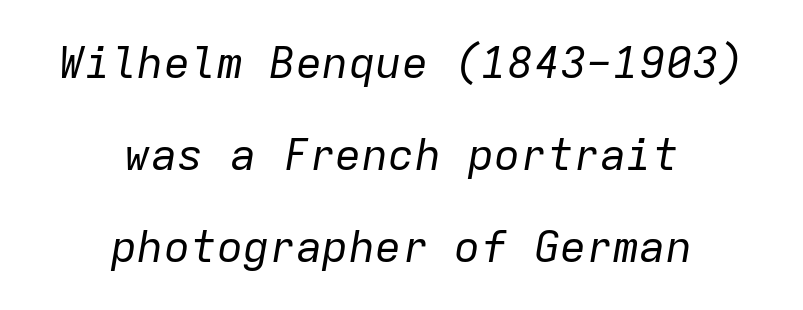
The image shows 44 px regular-weight type, italic (leaning right), monospaced; set centered, loose line spacing (2.09x), normal letter spacing, not underlined; low stroke contrast and a medium x-height.
